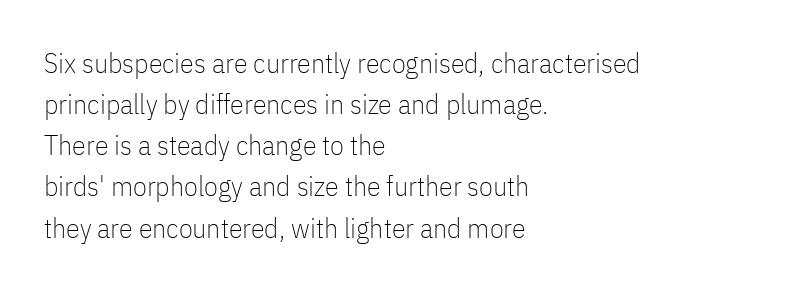
{"serif": "no", "italic": "no", "bold": "no", "weight": "thin", "width": "condensed", "stroke_contrast": "low", "x_height": "medium", "monospaced": "no", "underline": "no", "align": "left", "line_spacing": "normal", "line_spacing_ratio": 1.47, "letter_spacing": "normal", "letter_spacing_em": 0.0, "glyph_px": 28}
